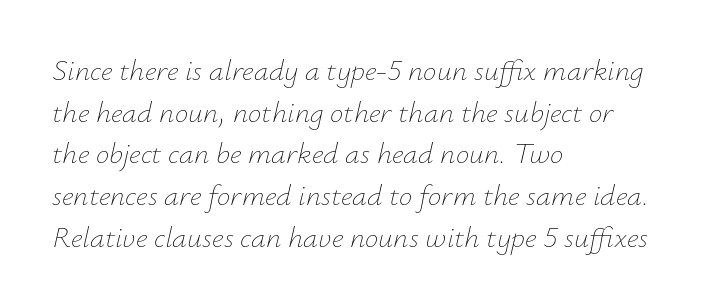
The image shows 30 px thin type, italic (leaning right); set left-aligned, normal line spacing (1.39x), normal letter spacing, not underlined; low stroke contrast and a small x-height.
